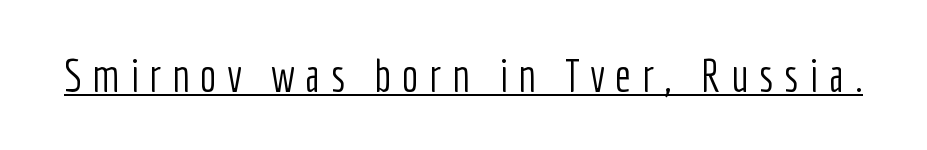
What stands out about the letter spacing? Its width — letters are far apart. It's the straight-up-and-down kind of type. Decoration check: the copy is underlined. Weight: not bold — regular or lighter. Letterform terminals end flat and unadorned throughout the passage.
